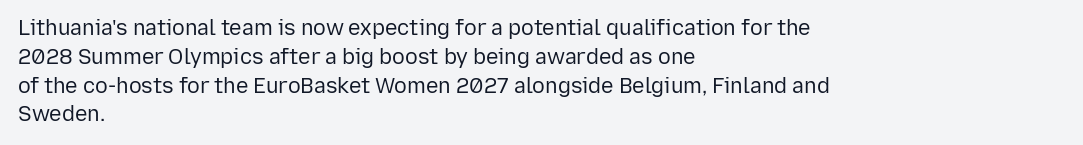
{"italic": "no", "bold": "no", "underline": "no", "align": "left", "line_spacing": "normal", "line_spacing_ratio": 1.37, "letter_spacing": "normal", "letter_spacing_em": 0.0, "glyph_px": 21}
